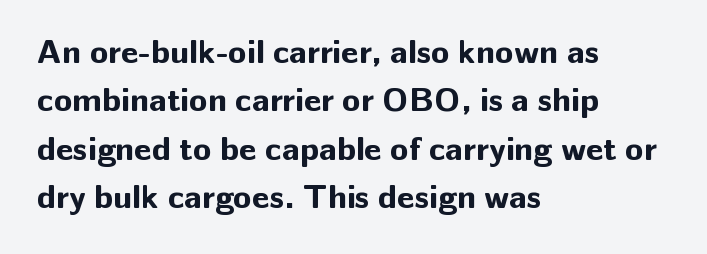
{"serif": "no", "italic": "no", "bold": "yes", "weight": "bold", "width": "normal", "stroke_contrast": "low", "x_height": "medium", "monospaced": "no", "underline": "no", "align": "left", "line_spacing": "normal", "line_spacing_ratio": 1.42, "letter_spacing": "normal", "letter_spacing_em": 0.0, "glyph_px": 34}
